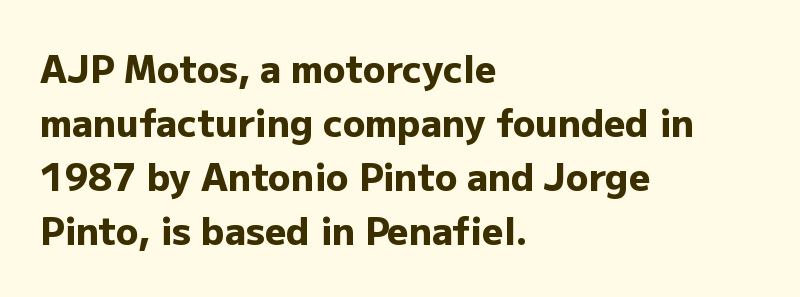
Honestly, there is no underline to notice here at all. The lettering holds an erect, upright posture throughout. Here the glyphs are tracked normally, forming tight word shapes. The typesetter chose a ragged-right arrangement here. The letters advance in unequal steps, a hallmark of proportional type. In terms of leading, this rendering sits right in the middle.
